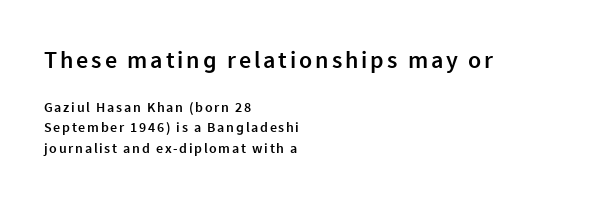
Q: Is the text bold? A: Semi-bold.
Q: Is the text italic (slanted)? A: No, it is upright.
Q: Is the text underlined? A: No.
Q: How is the paragraph aligned? A: Left-aligned.
Q: Is the spacing between lines tight, normal or loose? A: Normal.
Q: Which block of text is set in a larger size, the first (top) or the second (bottom)? A: The first (top) one.
